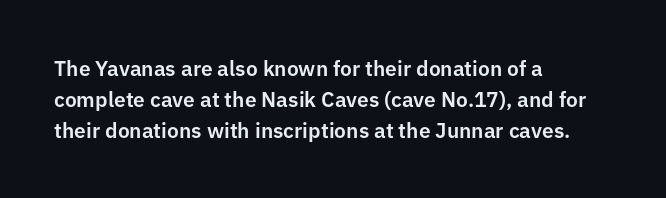
There is no visible air inserted between adjacent glyphs. Alignment: flush left. The words here are not underlined. The axis of the letterforms is exactly vertical. The designer left line spacing at the default.
